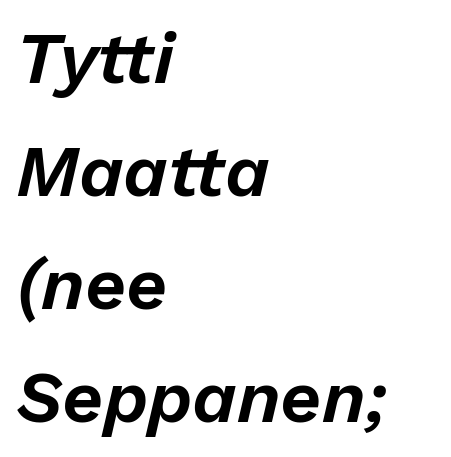
Q: Is the text italic (slanted)? A: Yes, it leans right by about 13 degrees.
Q: Is the text underlined? A: No.
Q: How is the paragraph aligned? A: Left-aligned.
Q: Is the spacing between letters normal or unusually wide? A: Normal.
Q: Is the spacing between lines tight, normal or loose? A: Normal.
Q: Width (condensed, normal, or wide)? A: Normal.
Q: Stroke contrast? A: Low.
Q: x-height? A: Medium.
Q: Monospaced? A: No.
